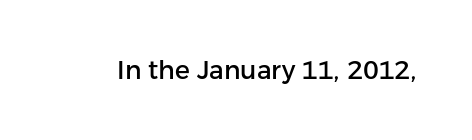
{"italic": "no", "underline": "no", "letter_spacing": "normal", "letter_spacing_em": 0.0, "glyph_px": 25}
